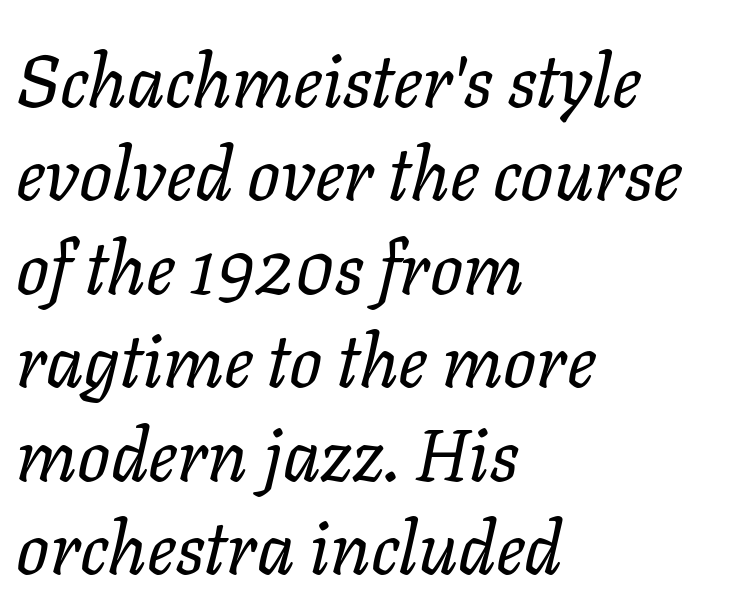
Q: Is the text bold? A: No.
Q: Is the text italic (slanted)? A: Yes, it leans right by about 11 degrees.
Q: Is the text underlined? A: No.
Q: How is the paragraph aligned? A: Left-aligned.
Q: Is the spacing between letters normal or unusually wide? A: Normal.
Q: Is the spacing between lines tight, normal or loose? A: Normal.
Q: Width (condensed, normal, or wide)? A: Normal.
Q: Stroke contrast? A: Low.
Q: x-height? A: Medium.
Q: Monospaced? A: No.
